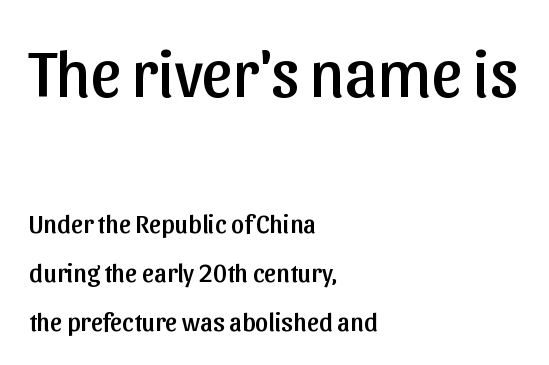
Characters follow at the spacing the type designer built in. Horizontally, the lines are justified to the leading edge only. The passage shown is typed in a proportional face where columns would drift. Whoever set this made the first block the dominant, larger element. Typographically, this falls in the sans-serif category.
